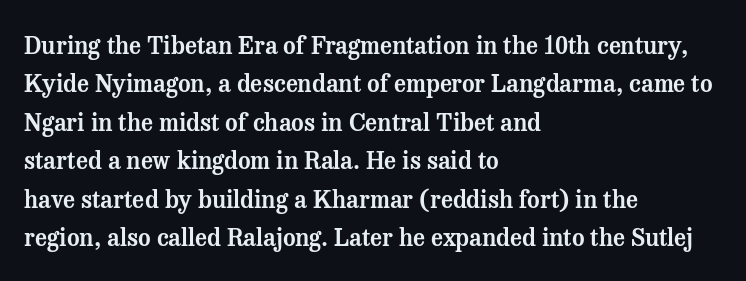
{"italic": "no", "underline": "no", "align": "left", "line_spacing": "normal", "line_spacing_ratio": 1.6, "letter_spacing": "normal", "letter_spacing_em": 0.0, "glyph_px": 24}
